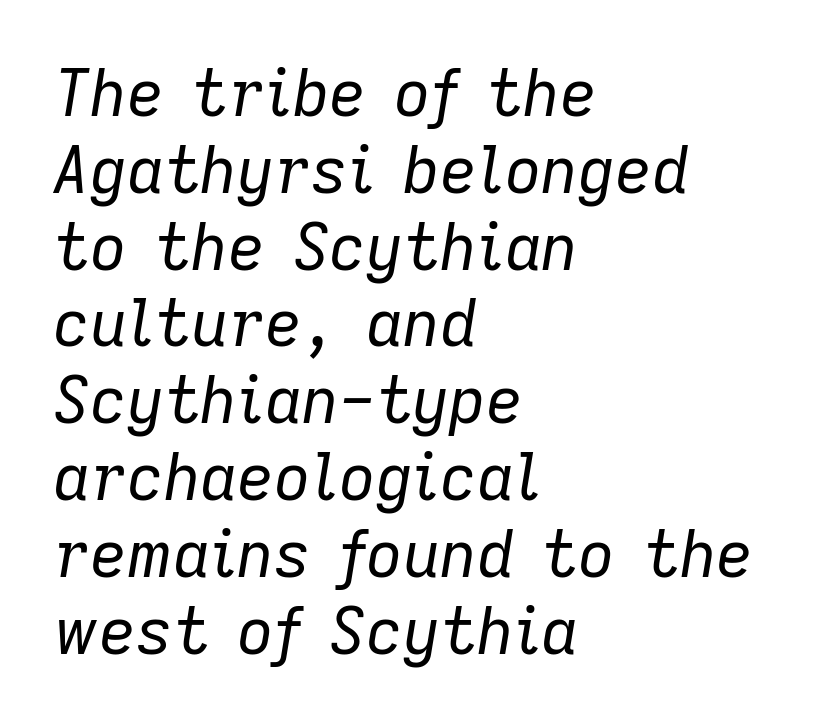
Q: Is the text bold? A: No.
Q: Is the text italic (slanted)? A: Yes, it leans right by about 9 degrees.
Q: Is the text underlined? A: No.
Q: How is the paragraph aligned? A: Left-aligned.
Q: Is the spacing between letters normal or unusually wide? A: Normal.
Q: Width (condensed, normal, or wide)? A: Normal.
Q: Stroke contrast? A: Low.
Q: x-height? A: Medium.
Q: Monospaced? A: No.
